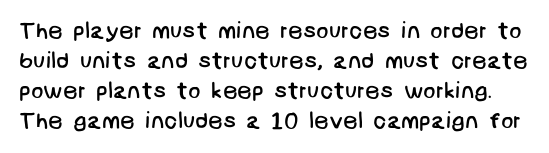
{"bold": "no", "underline": "no", "line_spacing": "normal", "line_spacing_ratio": 1.31, "letter_spacing": "normal", "letter_spacing_em": 0.0, "glyph_px": 23}
